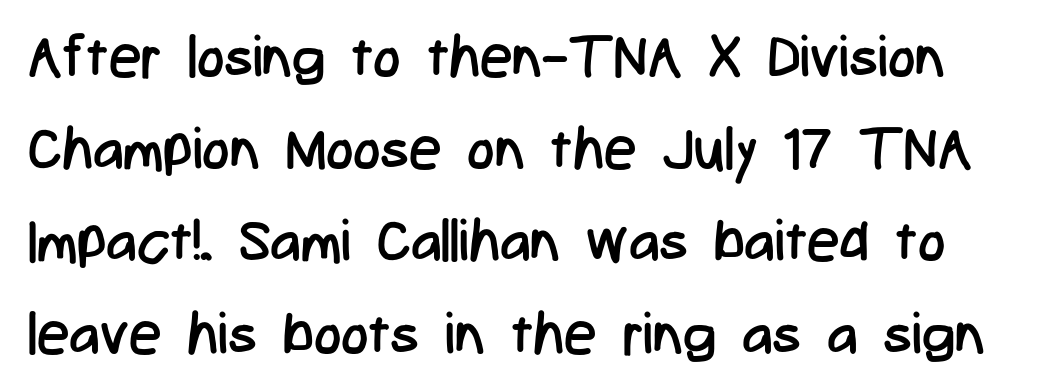
Q: Is the text bold? A: No.
Q: Is the text italic (slanted)? A: No, it is upright.
Q: Is the typeface a serif or a sans-serif typeface? A: Sans-serif.
Q: Is the text underlined? A: No.
Q: Is the spacing between letters normal or unusually wide? A: Normal.
Q: Is the spacing between lines tight, normal or loose? A: Normal.
Q: Width (condensed, normal, or wide)? A: Condensed.
Q: Stroke contrast? A: Low.
Q: x-height? A: Medium.
Q: Monospaced? A: No.
